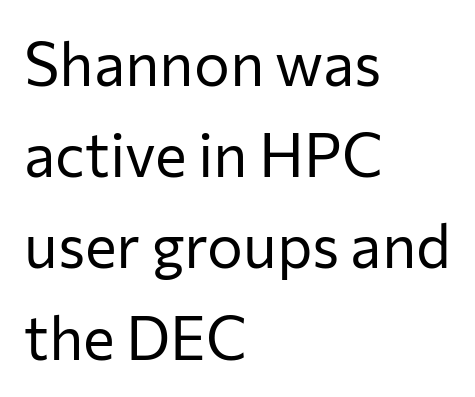
{"serif": "no", "italic": "no", "bold": "no", "weight": "regular", "width": "normal", "stroke_contrast": "low", "x_height": "medium", "monospaced": "no", "underline": "no", "align": "left", "line_spacing": "normal", "line_spacing_ratio": 1.52, "letter_spacing": "normal", "letter_spacing_em": 0.0, "glyph_px": 60}
